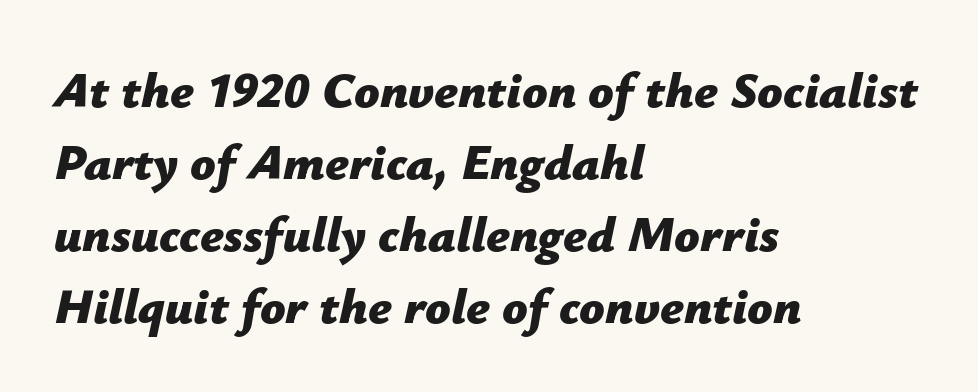
The image shows 50 px bold type, italic (leaning right); set left-aligned, normal line spacing (1.44x), normal letter spacing, not underlined; low stroke contrast and a medium x-height.
